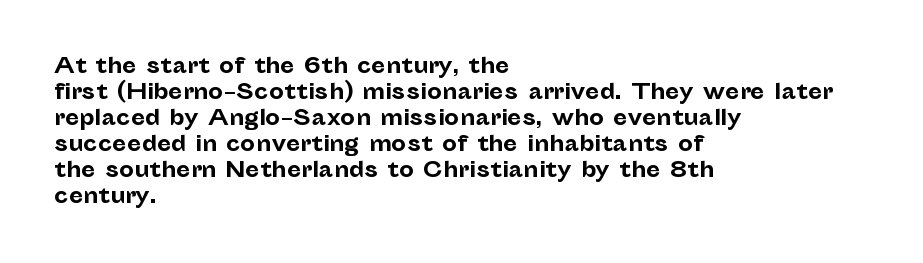
The image shows 21 px bold type, upright; set left-aligned, line spacing 1.24x, normal letter spacing, not underlined.
